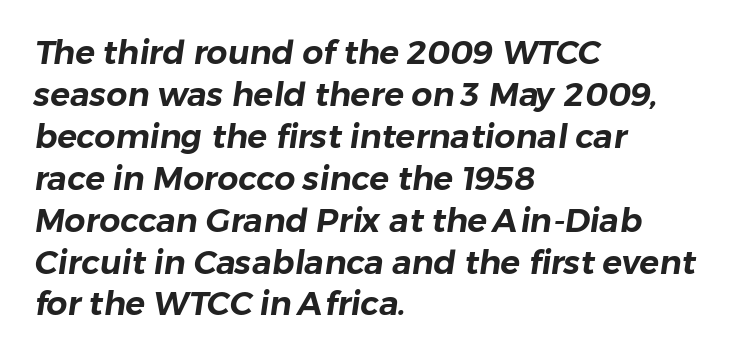
The image shows 33 px sans-serif type; set left-aligned, normal line spacing (1.27x), normal letter spacing, not underlined; low stroke contrast and a medium x-height.
